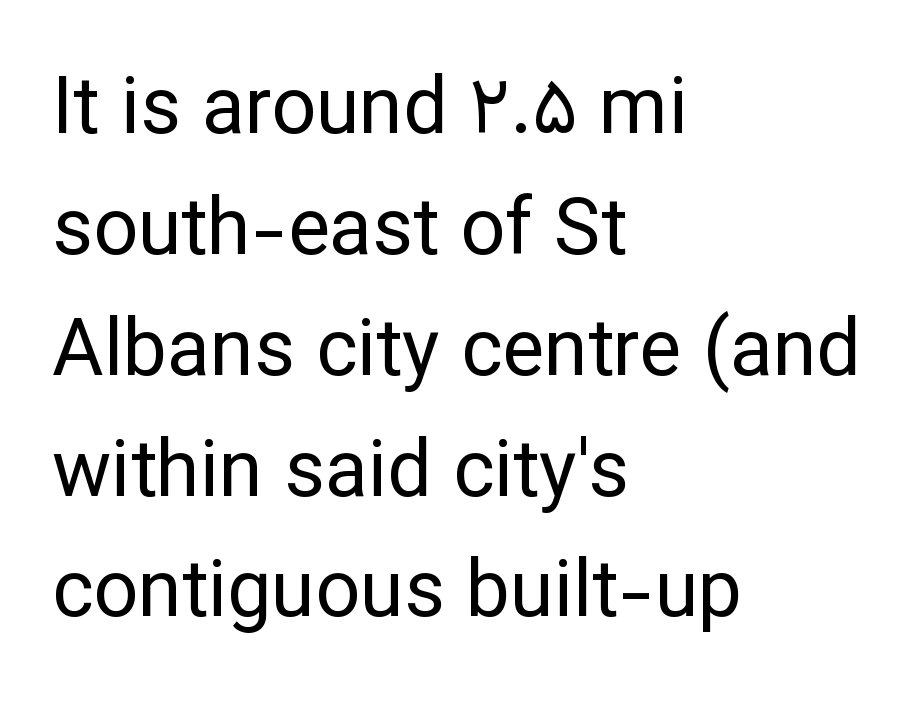
One glance says typical: line gaps are just what's usual. Nothing heavy about these letters — not bold at all. Every character sits straight up, as roman type does. The designer went with a sans here, leaving each stem footless. The glyphs are unaccompanied by any horizontal stroke below them.
